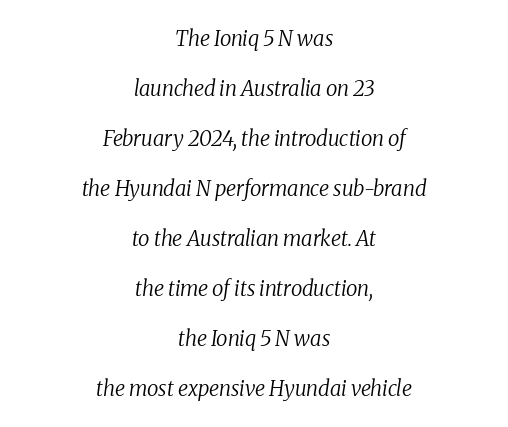
Q: Is the text bold? A: No.
Q: Is the text italic (slanted)? A: Yes, it leans right by about 8 degrees.
Q: Is the text underlined? A: No.
Q: How is the paragraph aligned? A: Centered.
Q: Is the spacing between letters normal or unusually wide? A: Normal.
Q: Is the spacing between lines tight, normal or loose? A: Loose.
